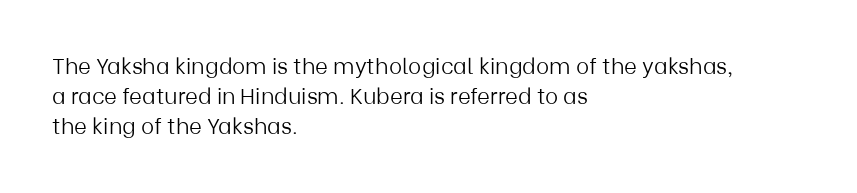
The letterforms sit shoulder to shoulder at normal distance. The space directly below the letters is spotless. Counters stay open thanks to moderate or lighter strokes. The vertical gap from one line to the next is medium. Ascenders rise straight up at ninety degrees. The ragged edge is on the right, which tells us the setting is flush left.
